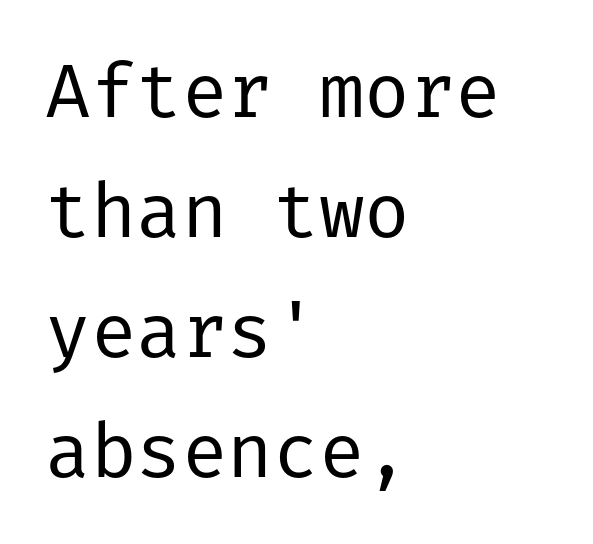
The image shows 76 px regular-weight sans-serif type, upright; set left-aligned, normal line spacing (1.58x), normal letter spacing, not underlined; low stroke contrast and a medium x-height.
